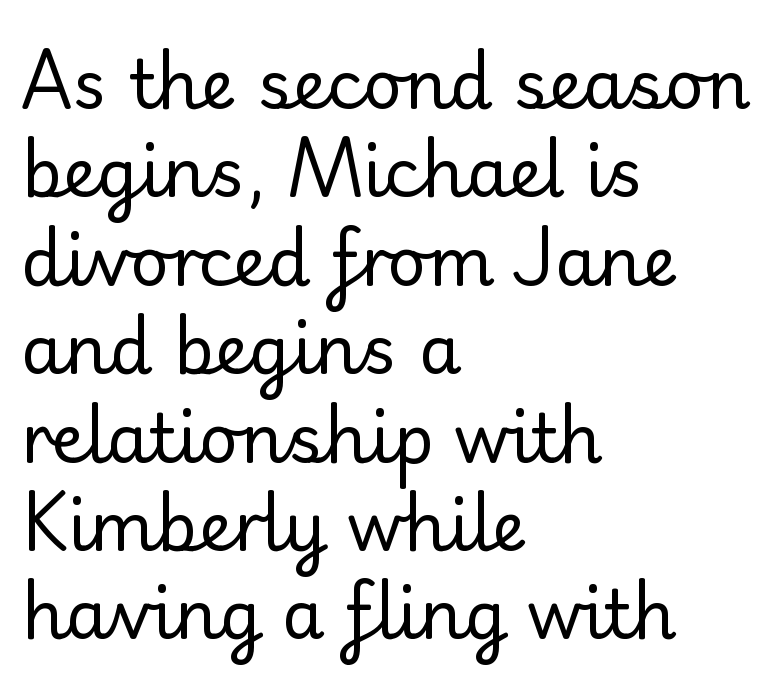
{"serif": "no", "italic": "no", "bold": "no", "weight": "regular", "width": "normal", "stroke_contrast": "low", "x_height": "small", "monospaced": "no", "underline": "no", "align": "left", "line_spacing": "normal", "line_spacing_ratio": 1.3, "letter_spacing": "normal", "letter_spacing_em": 0.0, "glyph_px": 68}
